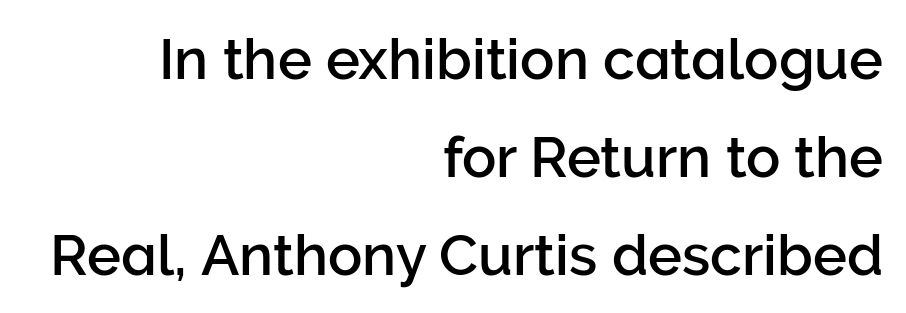
Every stem runs plumb, perpendicular to the baseline. Each letter keeps its own natural width here, so spacing adapts to shape. Layout note: lines flush right. Check where the strokes stop: nothing finishes them off — pure sans.
